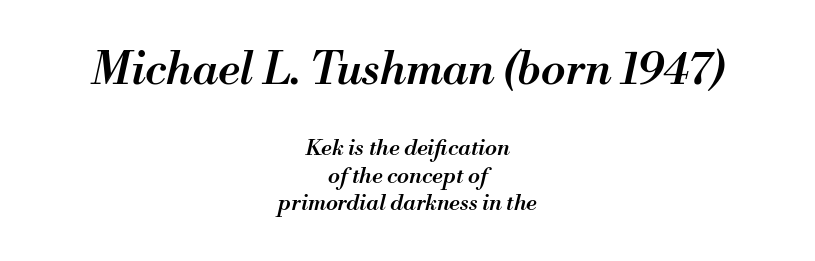
{"italic": "yes", "lean": "right", "slant_degrees": 13, "bold": "semi", "weight": "semibold", "width": "normal", "stroke_contrast": "medium", "x_height": "small", "monospaced": "no", "underline": "no", "align": "center", "line_spacing": "normal", "line_spacing_ratio": 1.25, "letter_spacing": "normal", "letter_spacing_em": 0.0, "larger_block": "first", "size_ratio": 2.05, "glyph_px": 45}
